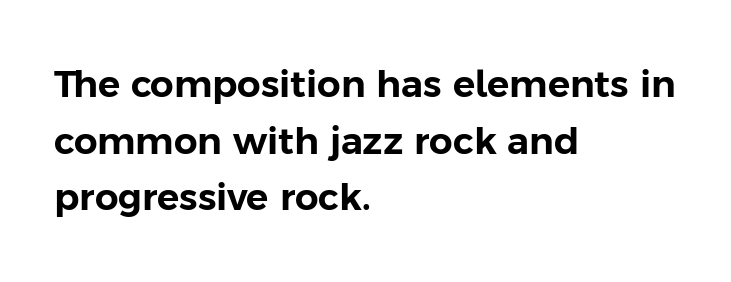
Letter spacing: default. The lines in this sample share a left origin and differ only in where they stop. Examine the stroke ends and you'll find no serifs. The block of text has a typical density, with ordinary space between rows. Rendered with straight, roman letterforms. The space directly below the letters is spotless.
